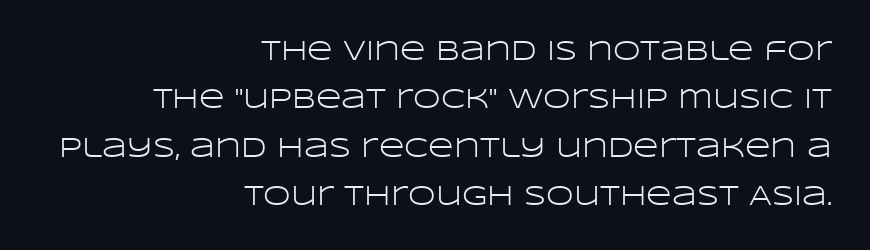
The image shows 28 px light, wide sans-serif type, upright; set right-aligned, line spacing 1.73x, normal letter spacing, not underlined; low stroke contrast and a large x-height.
